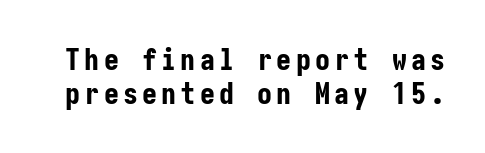
{"serif": "no", "italic": "no", "bold": "yes", "weight": "bold", "width": "condensed", "stroke_contrast": "low", "x_height": "medium", "underline": "no", "line_spacing": "tight", "line_spacing_ratio": 1.12, "glyph_px": 30}
